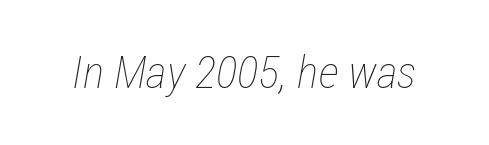
{"italic": "yes", "lean": "right", "slant_degrees": 12, "bold": "no", "weight": "thin", "width": "condensed", "stroke_contrast": "low", "x_height": "medium", "monospaced": "no", "underline": "no", "letter_spacing": "normal", "letter_spacing_em": 0.0, "glyph_px": 45}
